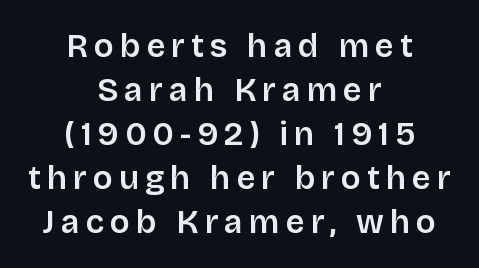
Q: Is the text italic (slanted)? A: No, it is upright.
Q: Is the typeface a serif or a sans-serif typeface? A: Sans-serif.
Q: Is the text underlined? A: No.
Q: How is the paragraph aligned? A: Centered.
Q: Is the spacing between lines tight, normal or loose? A: Normal.
Q: Width (condensed, normal, or wide)? A: Normal.
Q: Stroke contrast? A: Low.
Q: x-height? A: Large.
Q: Monospaced? A: No.
